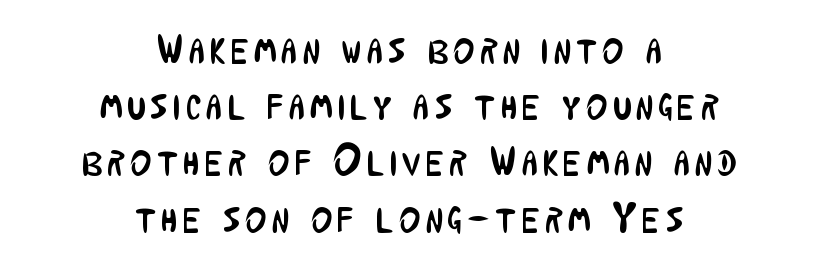
To sum up the face: it is a sans, with no serifs. Check the space under the baseline: it is left empty. What's the leading like? Ordinary, nothing unusual. No letter is thick-stroked: the sample isn't bold. The letters advance in unequal steps, a hallmark of proportional type.
